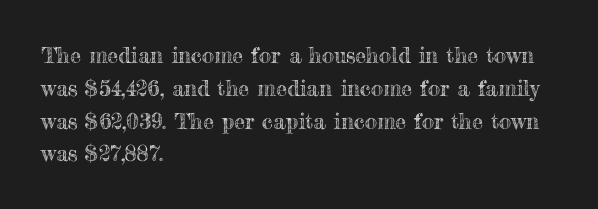
The image shows 22 px text type, upright; set left-aligned, normal line spacing (1.49x), normal letter spacing, not underlined.
